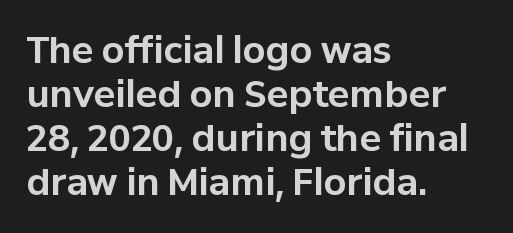
Q: Is the text bold? A: Yes.
Q: Is the text italic (slanted)? A: No, it is upright.
Q: Is the typeface a serif or a sans-serif typeface? A: Sans-serif.
Q: Is the text underlined? A: No.
Q: How is the paragraph aligned? A: Left-aligned.
Q: Is the spacing between letters normal or unusually wide? A: Normal.
Q: Width (condensed, normal, or wide)? A: Normal.
Q: Stroke contrast? A: Low.
Q: x-height? A: Medium.
Q: Monospaced? A: No.
